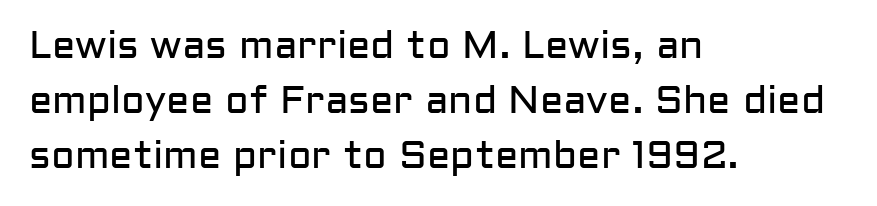
Q: Is the text bold? A: No.
Q: Is the text italic (slanted)? A: No, it is upright.
Q: Is the typeface a serif or a sans-serif typeface? A: Sans-serif.
Q: Is the text underlined? A: No.
Q: How is the paragraph aligned? A: Left-aligned.
Q: Is the spacing between letters normal or unusually wide? A: Normal.
Q: Is the spacing between lines tight, normal or loose? A: Normal.
Q: Width (condensed, normal, or wide)? A: Normal.
Q: Stroke contrast? A: Low.
Q: x-height? A: Medium.
Q: Monospaced? A: No.
